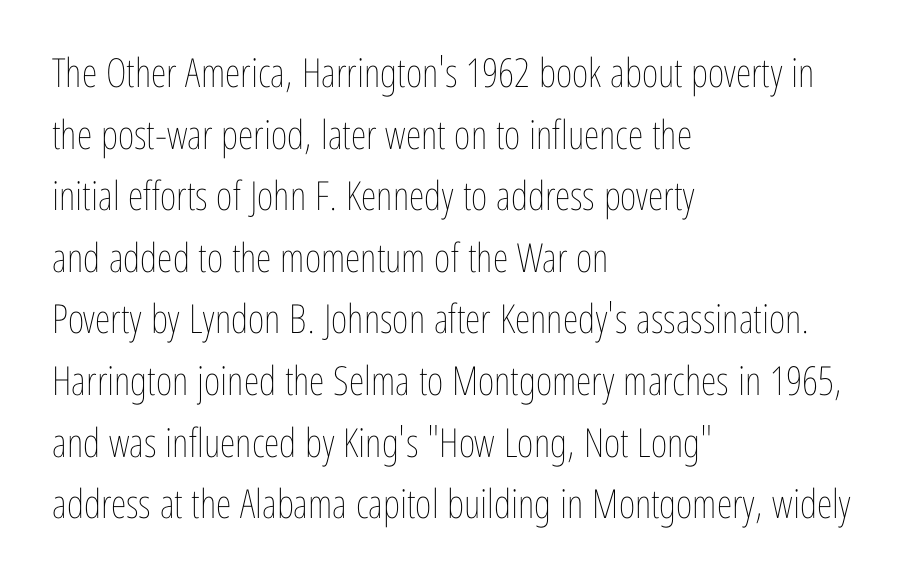
The image shows 40 px thin, condensed type, upright; set left-aligned, normal line spacing (1.54x), normal letter spacing, not underlined; low stroke contrast and a medium x-height.
